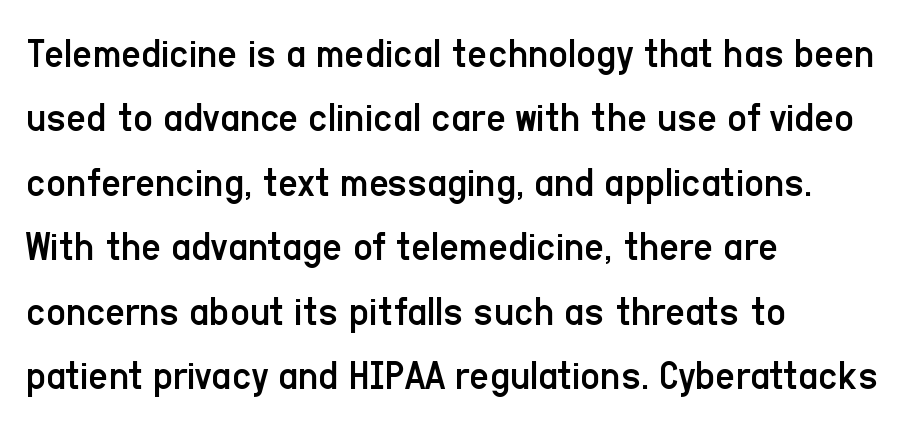
Q: Is the text bold? A: No.
Q: Is the text italic (slanted)? A: No, it is upright.
Q: Is the typeface a serif or a sans-serif typeface? A: Sans-serif.
Q: Is the text underlined? A: No.
Q: How is the paragraph aligned? A: Left-aligned.
Q: Is the spacing between letters normal or unusually wide? A: Normal.
Q: Is the spacing between lines tight, normal or loose? A: Normal.
Q: Width (condensed, normal, or wide)? A: Condensed.
Q: Stroke contrast? A: Low.
Q: x-height? A: Medium.
Q: Monospaced? A: No.
